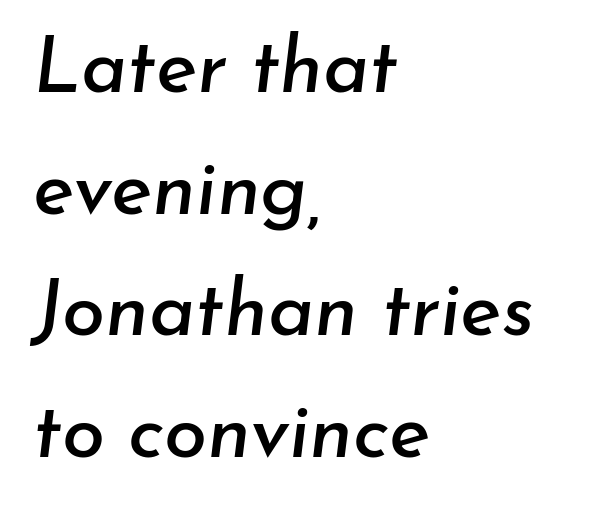
The image shows 78 px text type, italic (leaning right); set left-aligned, normal line spacing (1.56x), normal letter spacing, not underlined; low stroke contrast and a small x-height.
